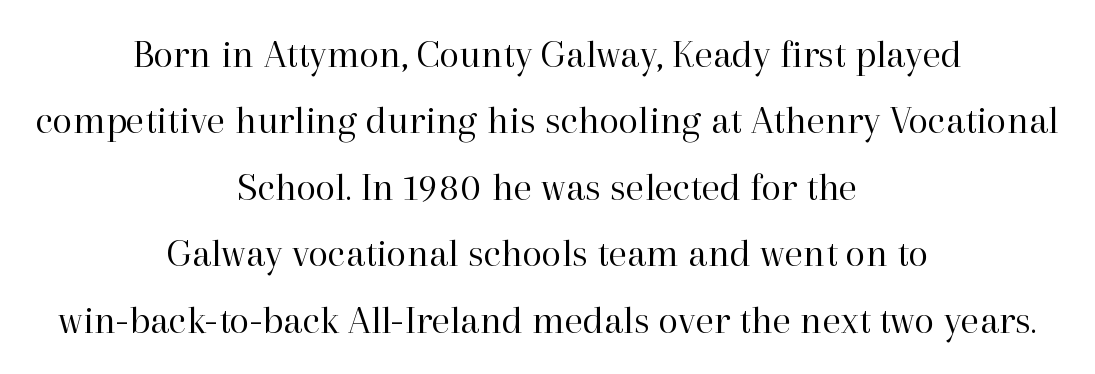
The image shows 41 px regular-weight serif type, upright; set centered, normal line spacing (1.62x), normal letter spacing, not underlined; high stroke contrast and a medium x-height.
